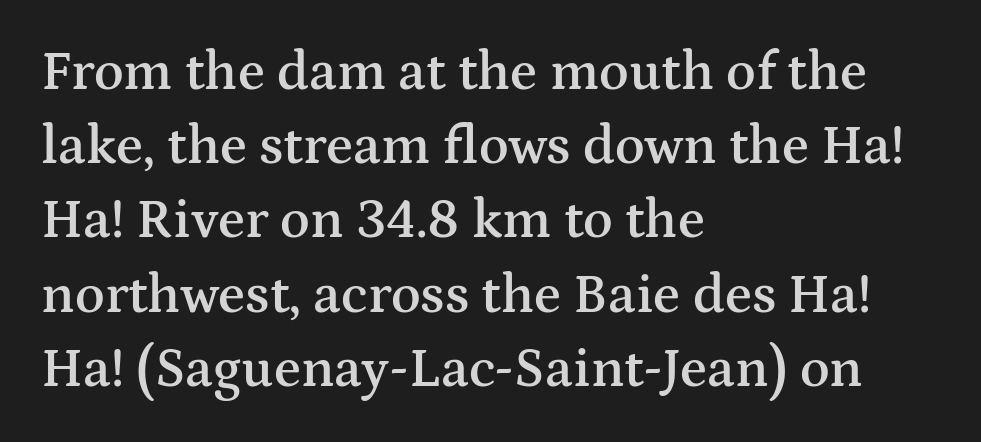
{"serif": "yes", "italic": "no", "bold": "semi", "weight": "semibold", "width": "wide", "stroke_contrast": "medium", "x_height": "medium", "monospaced": "no", "underline": "no", "align": "left", "line_spacing": "normal", "line_spacing_ratio": 1.35, "letter_spacing": "normal", "letter_spacing_em": 0.0, "glyph_px": 55}
